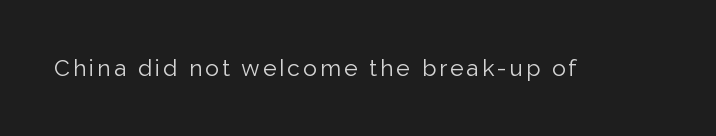
The image shows 23 px text type, upright; set not underlined.
